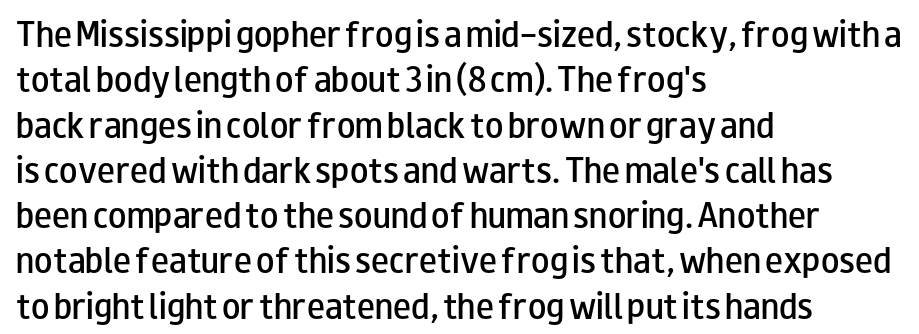
Typographic density is moderately raised because the face is semibold. Each line starts at the same left margin while the right side varies. The designer went with a sans here, leaving each stem footless. Glance below the letters and you will spot only blank space. Notice how descenders clear the ascenders below comfortably — that's standard leading. The font's upright variant was chosen for this text.
